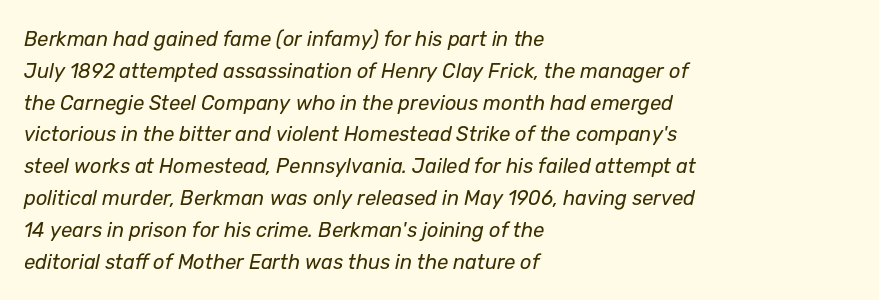
The image shows 20 px text type, italic (leaning right); set left-aligned, normal line spacing (1.59x), normal letter spacing, not underlined.
